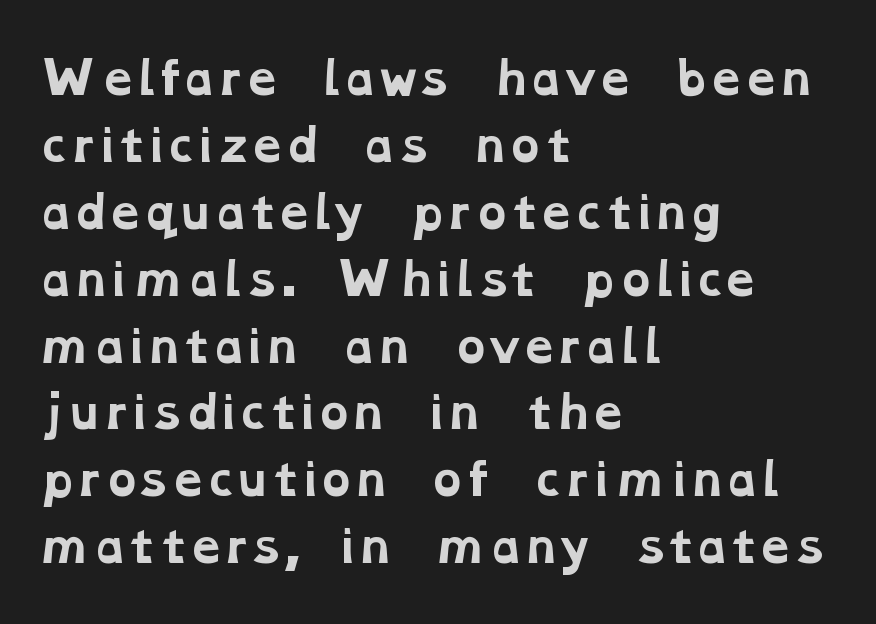
The image shows 44 px bold, wide serif type; set left-aligned, normal line spacing (1.52x), normal letter spacing, not underlined; low stroke contrast and a medium x-height.
